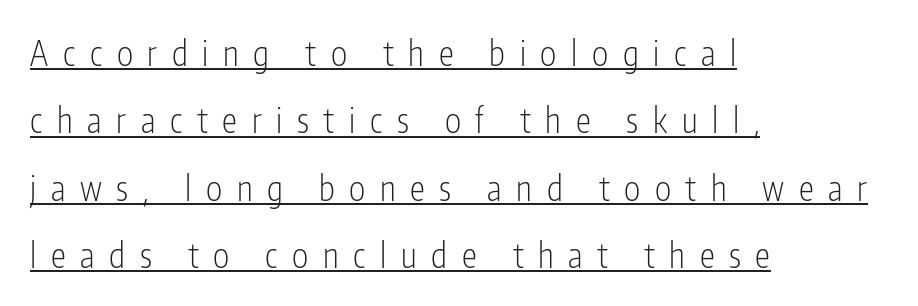
The weight tops out at a normal text grade. The letters advance in unequal steps, a hallmark of proportional type. Serifs: no, the terminals of the letterforms are clean. Is the letter spacing exaggerated? Yes — the characters are pushed far apart. Italic? Not at all — the glyphs are vertical. The space between consecutive lines is lavish.
